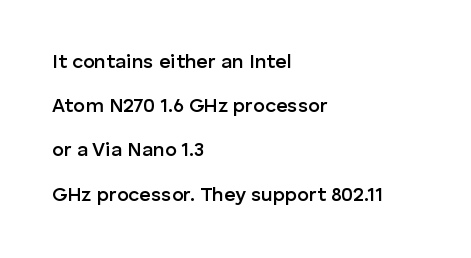
The image shows 20 px text type, upright; set left-aligned, loose line spacing (2.21x), normal letter spacing, not underlined.
